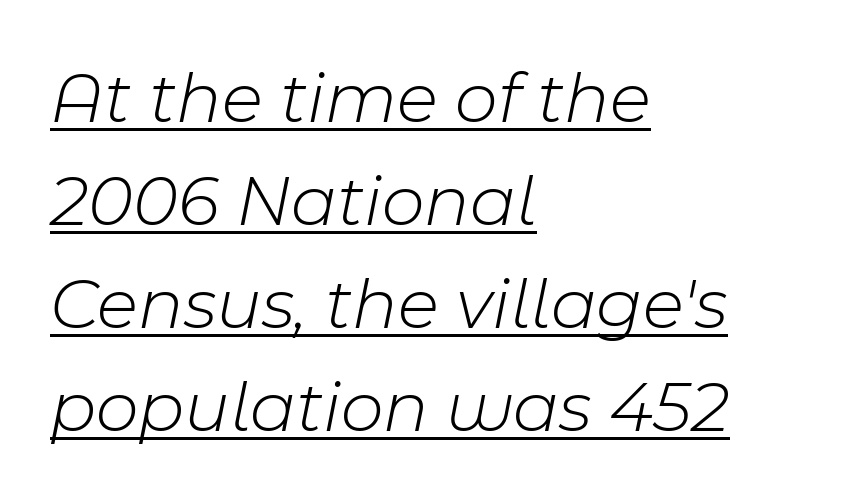
The image shows 74 px light type, italic (leaning right); set left-aligned, normal line spacing (1.39x), normal letter spacing, underlined; low stroke contrast and a medium x-height.
